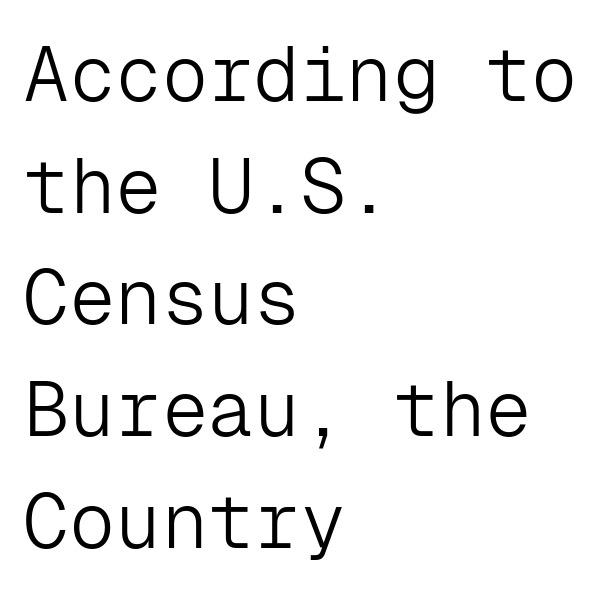
Q: Is the text bold? A: No.
Q: Is the text italic (slanted)? A: No, it is upright.
Q: Is the typeface a serif or a sans-serif typeface? A: Sans-serif.
Q: Is the text underlined? A: No.
Q: How is the paragraph aligned? A: Left-aligned.
Q: Is the spacing between letters normal or unusually wide? A: Normal.
Q: Is the spacing between lines tight, normal or loose? A: Normal.
Q: Width (condensed, normal, or wide)? A: Normal.
Q: Stroke contrast? A: Low.
Q: x-height? A: Medium.
Q: Monospaced? A: Yes.
